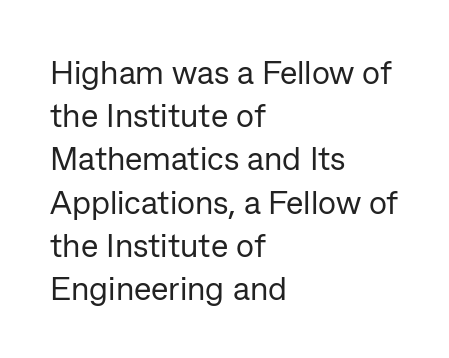
The image shows 33 px regular-weight sans-serif type, upright; set left-aligned, normal line spacing (1.31x), normal letter spacing, not underlined; low stroke contrast and a medium x-height.
